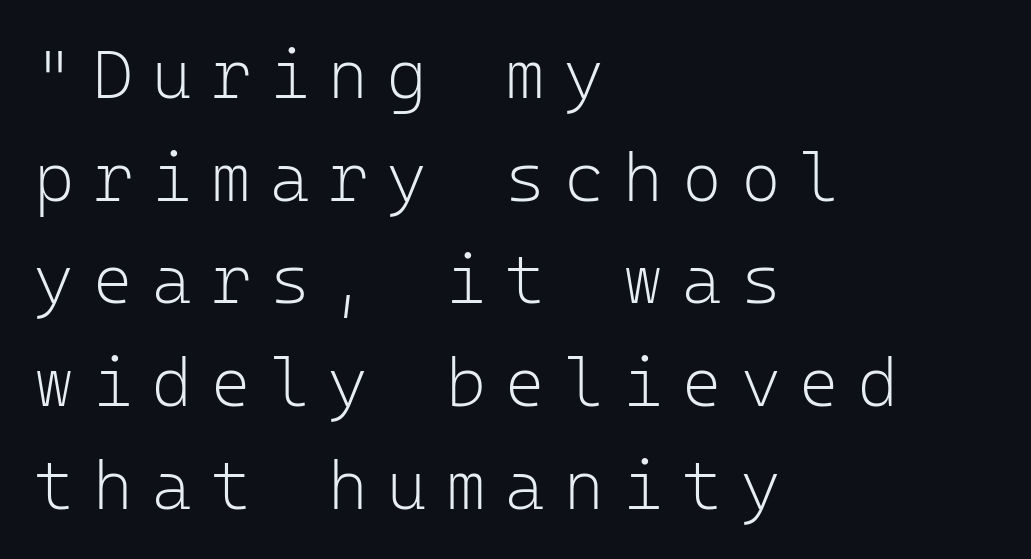
The image shows 68 px light sans-serif type, upright, monospaced; set left-aligned, normal line spacing (1.51x), unusually wide letter spacing (+0.28 em), not underlined; low stroke contrast and a medium x-height.
